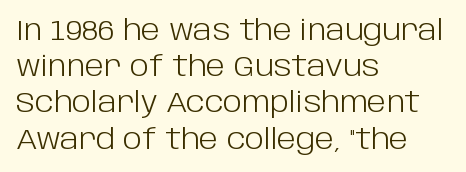
Q: Is the text bold? A: No.
Q: Is the text italic (slanted)? A: No, it is upright.
Q: Is the typeface a serif or a sans-serif typeface? A: Sans-serif.
Q: Is the text underlined? A: No.
Q: How is the paragraph aligned? A: Left-aligned.
Q: Is the spacing between letters normal or unusually wide? A: Normal.
Q: Is the spacing between lines tight, normal or loose? A: Normal.
Q: Width (condensed, normal, or wide)? A: Normal.
Q: Stroke contrast? A: Low.
Q: x-height? A: Large.
Q: Monospaced? A: No.
